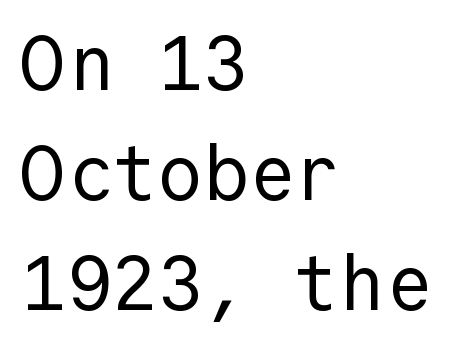
Posture: straight, roman, zero tilt. Here the designer chose a console-style face with uniform glyph widths. Typographically, this falls in the sans-serif category. Nobody drew a line under any word here. Baseline-to-baseline distance is the conventional proportion of letter height.
